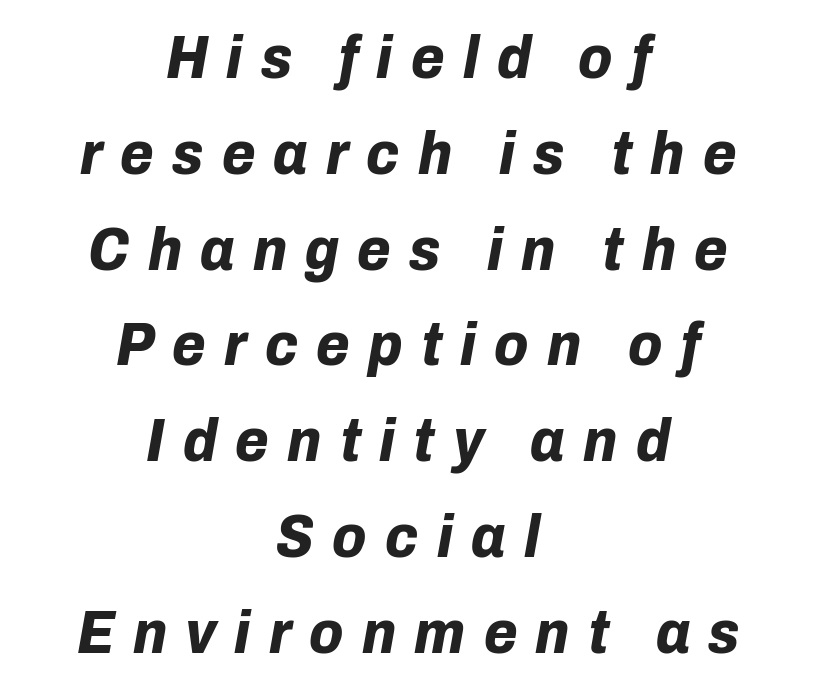
The image shows 61 px bold type, italic (leaning right); set centered, normal line spacing (1.57x), unusually wide letter spacing (+0.3 em), not underlined; low stroke contrast and a medium x-height.
